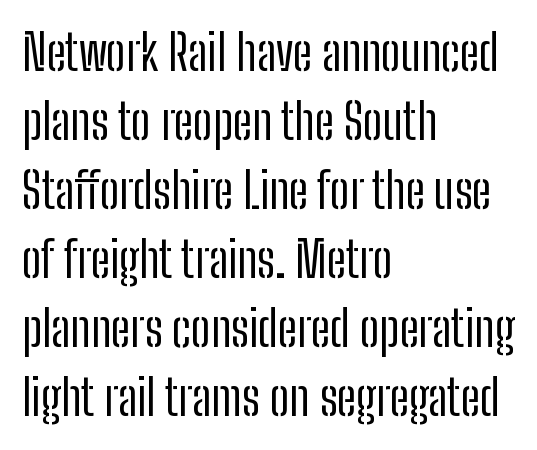
Q: Is the text bold? A: No.
Q: Is the text italic (slanted)? A: No, it is upright.
Q: Is the typeface a serif or a sans-serif typeface? A: Sans-serif.
Q: Is the text underlined? A: No.
Q: How is the paragraph aligned? A: Left-aligned.
Q: Is the spacing between letters normal or unusually wide? A: Normal.
Q: Is the spacing between lines tight, normal or loose? A: Normal.
Q: Width (condensed, normal, or wide)? A: Condensed.
Q: Stroke contrast? A: Low.
Q: x-height? A: Medium.
Q: Monospaced? A: No.
